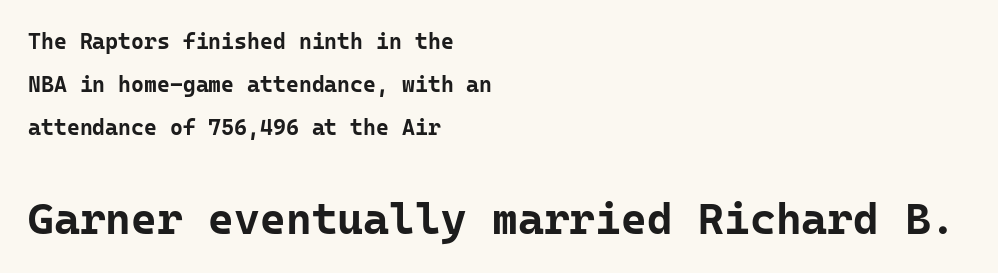
The image shows 44 px bold sans-serif type, upright, monospaced; set left-aligned, loose line spacing (1.96x), normal letter spacing, not underlined; the second (bottom) block is 2.0x larger; low stroke contrast and a medium x-height.
